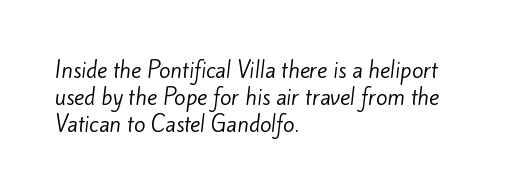
The paragraph shown leans on its left margin. Nothing heavy about these letters — not bold at all. Beneath every word, the page is bare. The letters sit at their default tracking, neither squeezed nor spread. Leading: standard.
